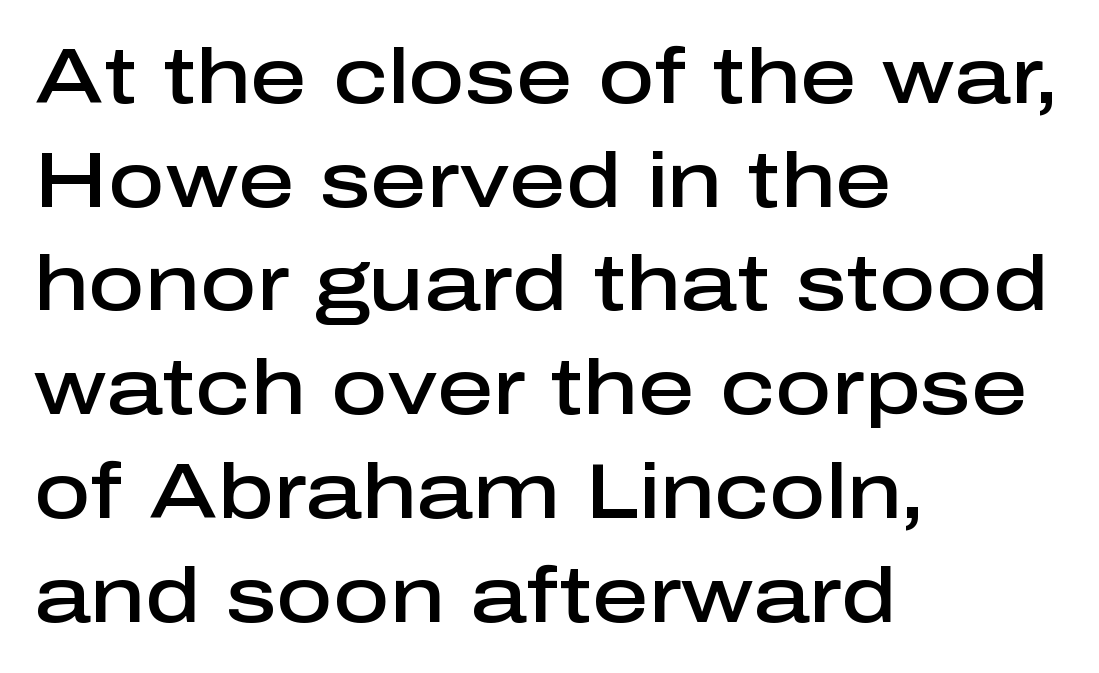
On the weight axis this lands at semibold, roughly 600. What stands out about the letter spacing? Nothing — it is the standard amount. The area under the type is left untouched. A student would call this left alignment; a typographer would say flush left, rag right.
